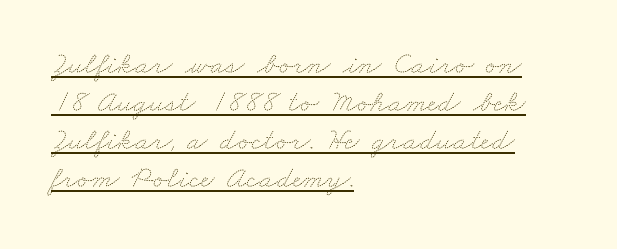
The image shows 31 px thin, wide type; set left-aligned, line spacing 1.23x, normal letter spacing, underlined; medium stroke contrast and a small x-height.
